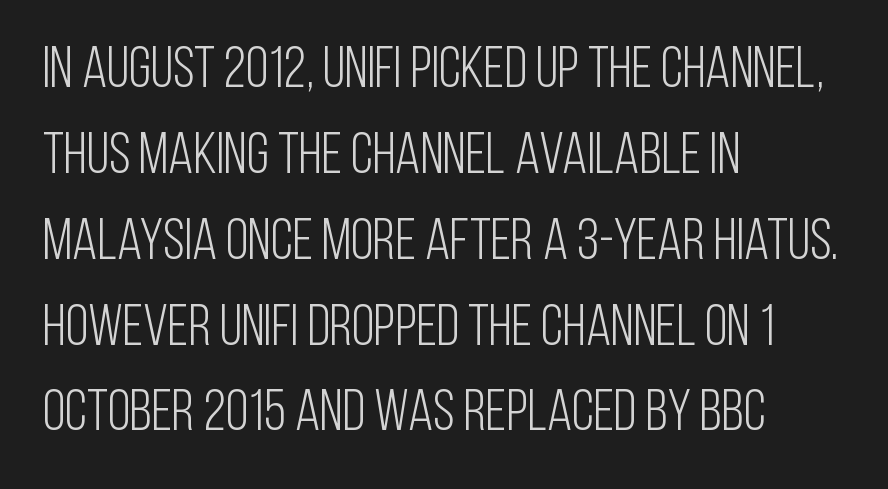
{"serif": "no", "italic": "no", "bold": "no", "weight": "light", "width": "condensed", "stroke_contrast": "low", "x_height": "large", "monospaced": "no", "underline": "no", "align": "left", "line_spacing": "normal", "line_spacing_ratio": 1.48, "letter_spacing": "normal", "letter_spacing_em": 0.0, "glyph_px": 58}
